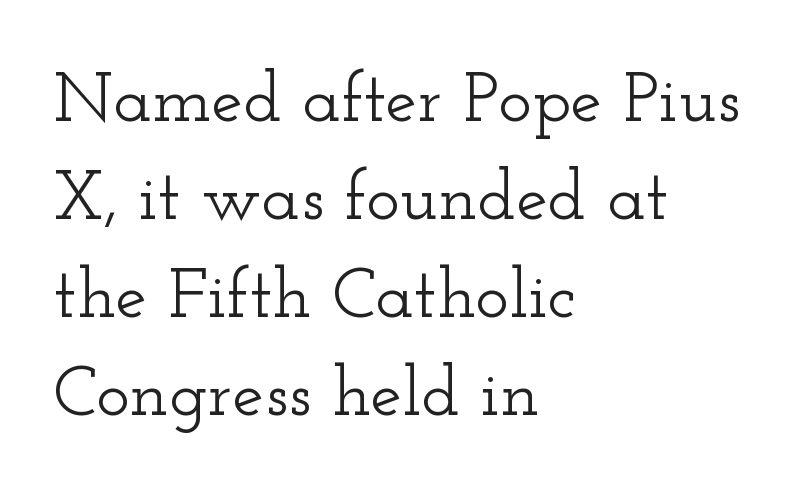
In terms of posture, this sample is upright. The passage is arranged the way most books set body copy — flush left. How are the letters spaced? Ordinarily, with no added tracking. In terms of letterform style, serifs are clearly present. The face used here is proportionally spaced, like ordinary book or web type.
